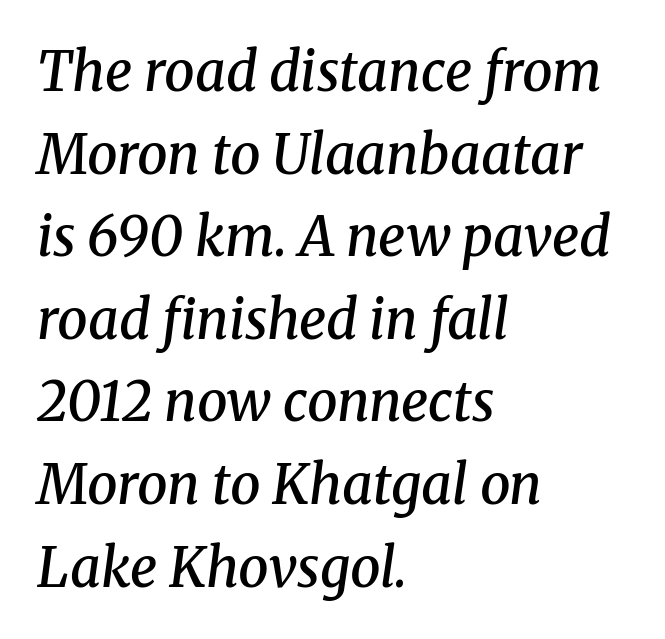
Font category for this specimen: serif. Italic? Definitely — the glyphs are oblique. What stands out about the letter spacing? Nothing — it is the standard amount. Typesetter's note: demi weight, one step under bold.
